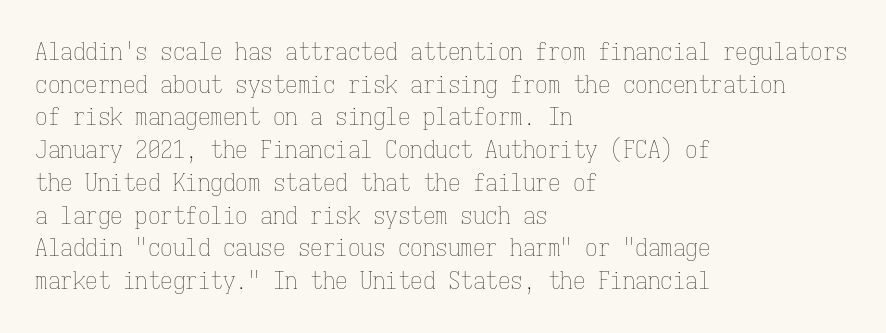
Q: Is the text bold? A: No.
Q: Is the text italic (slanted)? A: No, it is upright.
Q: Is the text underlined? A: No.
Q: How is the paragraph aligned? A: Left-aligned.
Q: Is the spacing between letters normal or unusually wide? A: Normal.
Q: Is the spacing between lines tight, normal or loose? A: Normal.
